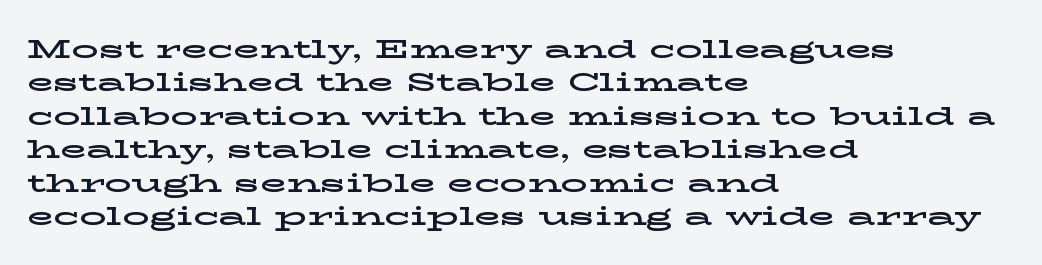
Q: Is the text italic (slanted)? A: No, it is upright.
Q: Is the text underlined? A: No.
Q: How is the paragraph aligned? A: Left-aligned.
Q: Is the spacing between letters normal or unusually wide? A: Normal.
